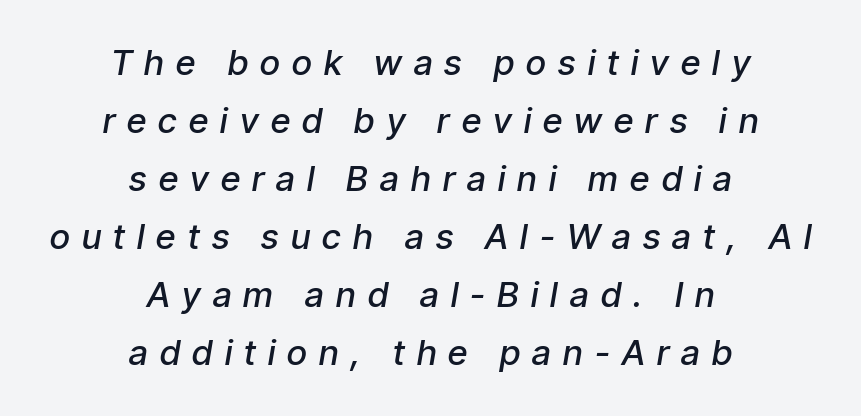
The image shows 35 px semibold, condensed type, italic (leaning right); set centered, normal line spacing (1.66x), unusually wide letter spacing (+0.35 em), not underlined; low stroke contrast and a medium x-height.
